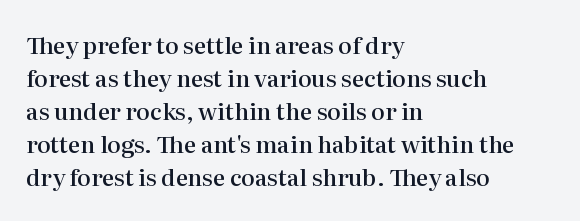
The image shows 23 px text type, upright; set left-aligned, normal line spacing (1.44x), normal letter spacing, not underlined.
